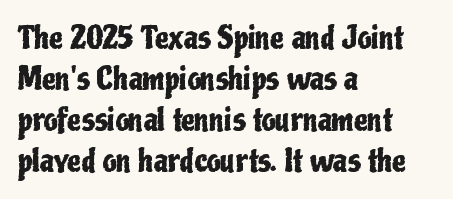
The image shows 31 px condensed sans-serif type, upright; set left-aligned, normal line spacing (1.32x), normal letter spacing, not underlined; low stroke contrast and a medium x-height.
